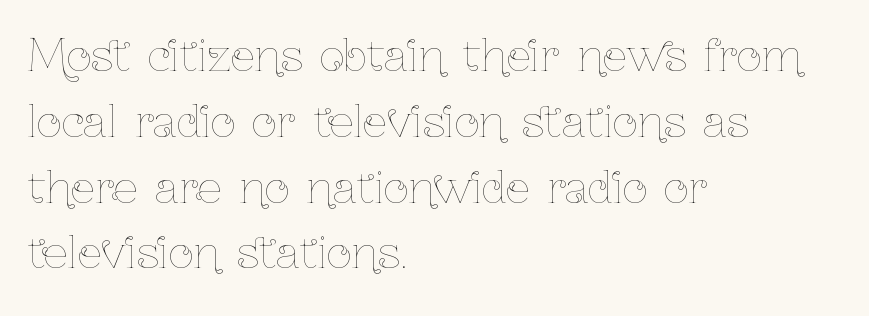
Is there any slant? The stems are plumb. The compositor pushed each line to the left boundary. The letterforms sit at book weight or below. Is this a fixed-width face? No — the glyphs have proportional, varying widths. Only glyphs here, with clear space below each row.
